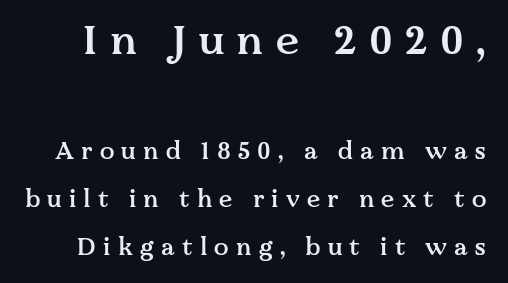
Q: Is the text bold? A: Semi-bold.
Q: Is the text italic (slanted)? A: No, it is upright.
Q: Is the typeface a serif or a sans-serif typeface? A: Serif.
Q: Is the text underlined? A: No.
Q: Is the spacing between letters normal or unusually wide? A: Unusually wide.
Q: Is the spacing between lines tight, normal or loose? A: Loose.
Q: Which block of text is set in a larger size, the first (top) or the second (bottom)? A: The first (top) one.
Q: Width (condensed, normal, or wide)? A: Normal.
Q: Stroke contrast? A: Medium.
Q: x-height? A: Medium.
Q: Monospaced? A: No.
